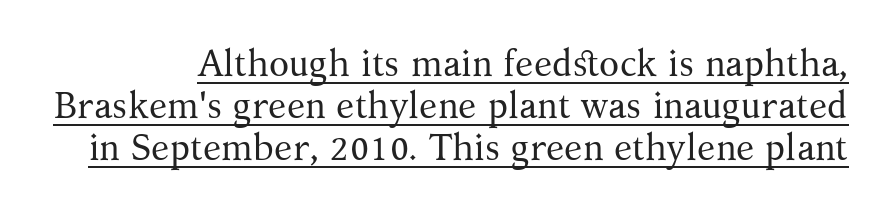
Q: Is the text bold? A: No.
Q: Is the text italic (slanted)? A: No, it is upright.
Q: Is the typeface a serif or a sans-serif typeface? A: Serif.
Q: Is the text underlined? A: Yes.
Q: Is the spacing between letters normal or unusually wide? A: Normal.
Q: Is the spacing between lines tight, normal or loose? A: Tight.
Q: Width (condensed, normal, or wide)? A: Normal.
Q: Stroke contrast? A: Medium.
Q: x-height? A: Medium.
Q: Monospaced? A: No.
